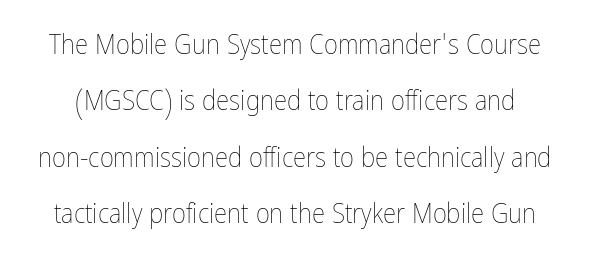
The image shows 27 px text type, upright; set loose line spacing (2.09x), normal letter spacing, not underlined.
